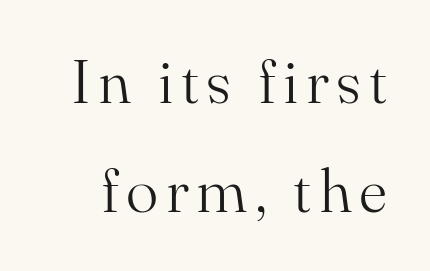
You could not count columns in this text — the font is proportionally spaced. Heft: none added — not bold. What kind of face is this? One with serifs. Posture: straight, roman, zero tilt.
